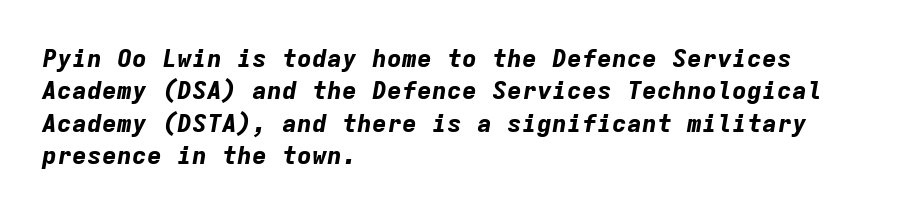
The image shows 25 px bold type, italic (leaning right); set left-aligned, normal line spacing (1.3x), normal letter spacing, not underlined.
